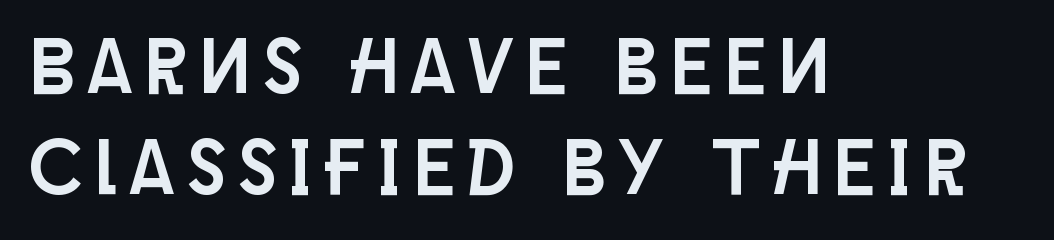
Note the varied advance widths — an 'i' is clearly narrower than an 'm'. The foot of each line stays bare and open. Ascenders rise straight up at ninety degrees. The designer left line spacing at the default.
